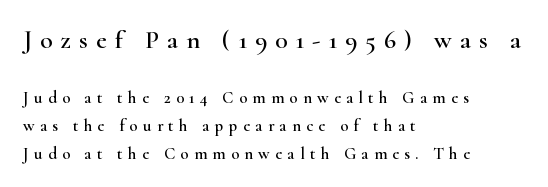
The image shows 26 px text type, upright; set left-aligned, normal line spacing (1.65x), unusually wide letter spacing (+0.31 em), not underlined; the first (top) block is 1.53x larger.
